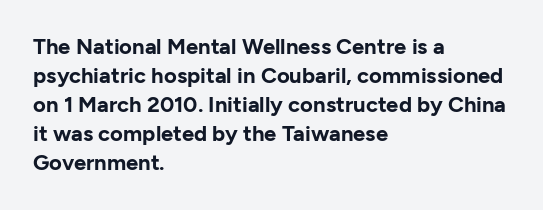
The image shows 22 px bold type, upright; set left-aligned, normal line spacing (1.32x), normal letter spacing, not underlined.
